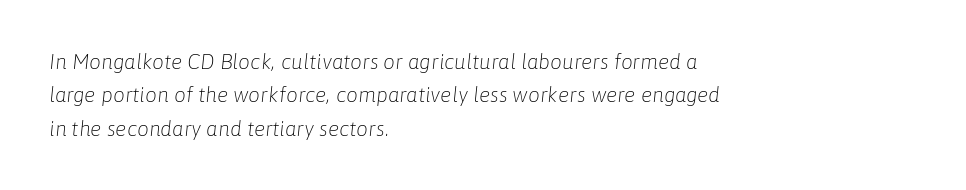
The image shows 21 px text type, italic (leaning right); set left-aligned, normal line spacing (1.59x), normal letter spacing, not underlined.
